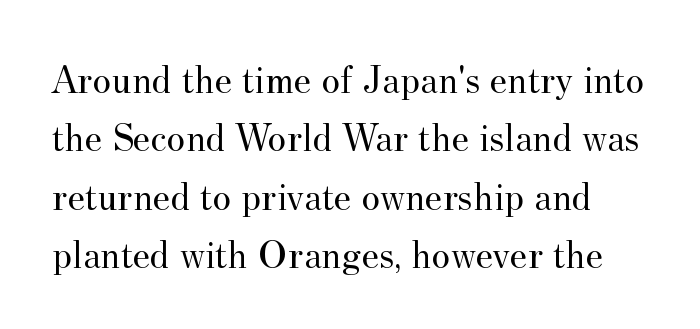
{"serif": "yes", "italic": "no", "bold": "no", "weight": "regular", "width": "normal", "stroke_contrast": "medium", "x_height": "small", "monospaced": "no", "underline": "no", "line_spacing": "normal", "line_spacing_ratio": 1.46, "letter_spacing": "normal", "letter_spacing_em": 0.0, "glyph_px": 40}
